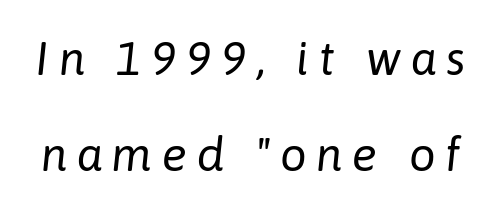
Q: Is the text bold? A: No.
Q: Is the text italic (slanted)? A: Yes, it leans right by about 6 degrees.
Q: Is the text underlined? A: No.
Q: Is the spacing between letters normal or unusually wide? A: Unusually wide.
Q: Is the spacing between lines tight, normal or loose? A: Loose.
Q: Width (condensed, normal, or wide)? A: Normal.
Q: Stroke contrast? A: Low.
Q: x-height? A: Medium.
Q: Monospaced? A: No.
